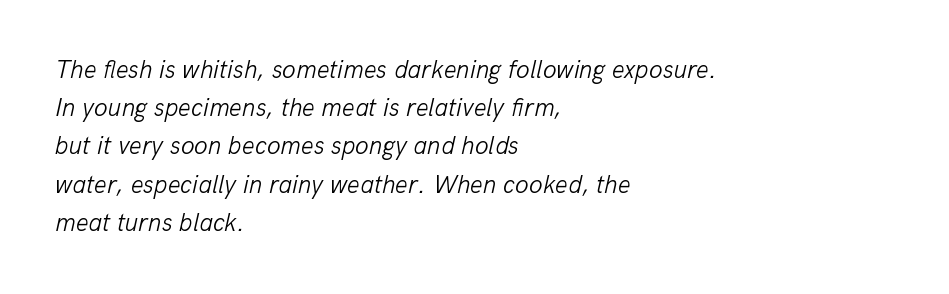
Q: Is the text bold? A: No.
Q: Is the text italic (slanted)? A: Yes, it leans right by about 13 degrees.
Q: Is the text underlined? A: No.
Q: How is the paragraph aligned? A: Left-aligned.
Q: Is the spacing between letters normal or unusually wide? A: Normal.
Q: Is the spacing between lines tight, normal or loose? A: Normal.
